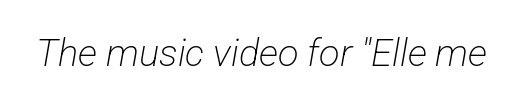
{"serif": "no", "bold": "no", "weight": "light", "width": "condensed", "stroke_contrast": "low", "x_height": "medium", "monospaced": "no", "underline": "no", "letter_spacing": "normal", "letter_spacing_em": 0.0, "glyph_px": 38}
